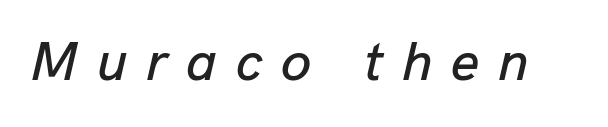
The image shows 55 px text type, italic (leaning right); set unusually wide letter spacing (+0.34 em), not underlined; low stroke contrast and a medium x-height.
